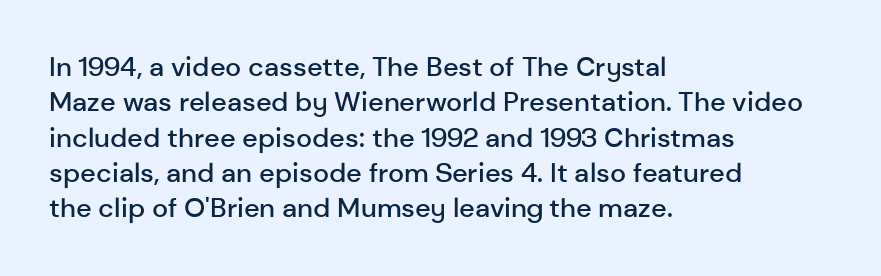
Nobody drew a line under any word here. In terms of leading, this rendering sits right in the middle. Typographic density is moderately raised because the face is semibold. Standard letterfit; no display-style spreading of the glyphs. The text block is weighted toward the left margin, trailing off unevenly rightward. The lettering stays uniformly vertical, giving the passage a roman look.
